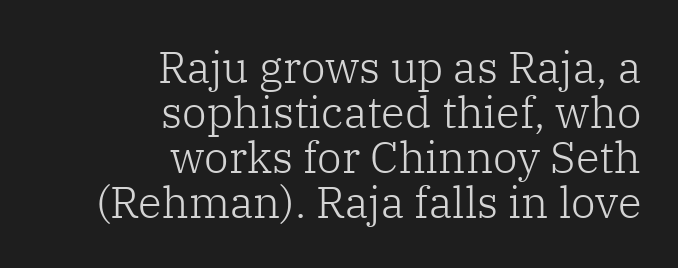
The image shows 44 px light serif type, upright; set right-aligned, tight line spacing (1.02x), normal letter spacing, not underlined; low stroke contrast and a medium x-height.
